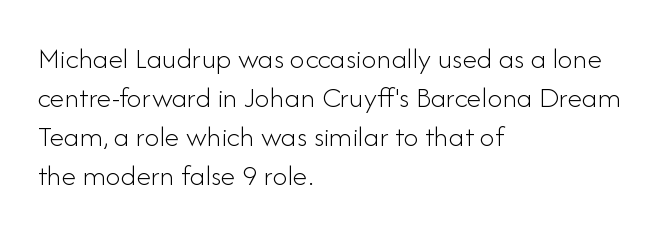
{"serif": "no", "italic": "no", "bold": "no", "weight": "light", "width": "normal", "stroke_contrast": "low", "x_height": "small", "monospaced": "no", "underline": "no", "align": "left", "line_spacing": "normal", "line_spacing_ratio": 1.3, "letter_spacing": "normal", "letter_spacing_em": 0.0, "glyph_px": 30}
